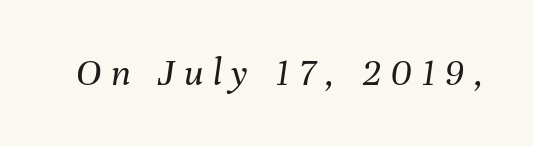
Descender tails drop into unmarked territory. Characters are canted at an angle relative to the baseline's perpendicular. The face used here is proportionally spaced, like ordinary book or web type. Spacing between characters has been opened up far beyond the box default. Letters have the restrained weight of plain body copy at most.
